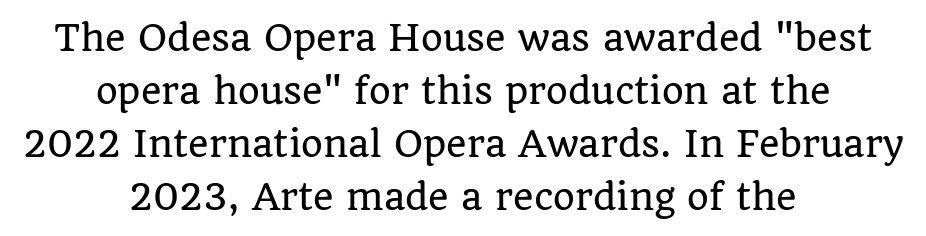
{"serif": "yes", "italic": "no", "width": "normal", "stroke_contrast": "low", "x_height": "large", "monospaced": "no", "underline": "no", "align": "center", "line_spacing": "normal", "line_spacing_ratio": 1.51, "letter_spacing": "normal", "letter_spacing_em": 0.0, "glyph_px": 35}
